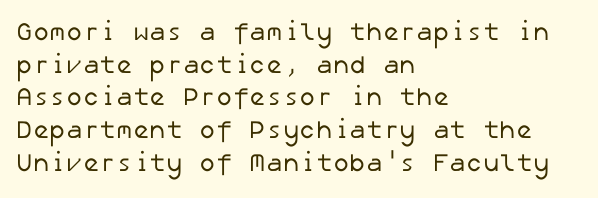
The image shows 25 px text type; set left-aligned, normal line spacing (1.31x), normal letter spacing, not underlined.
